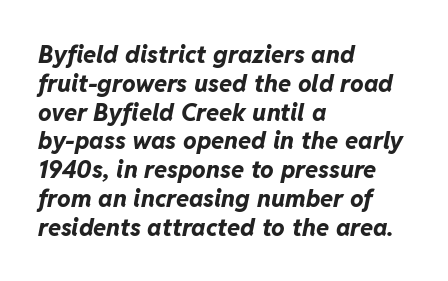
The image shows 24 px bold type, italic (leaning right); set left-aligned, line spacing 1.2x, normal letter spacing, not underlined.
